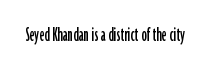
Every character sits straight up, as roman type does. The string is rendered with underlining switched off. Students, note that the glyphs here touch the page at normal intervals.
